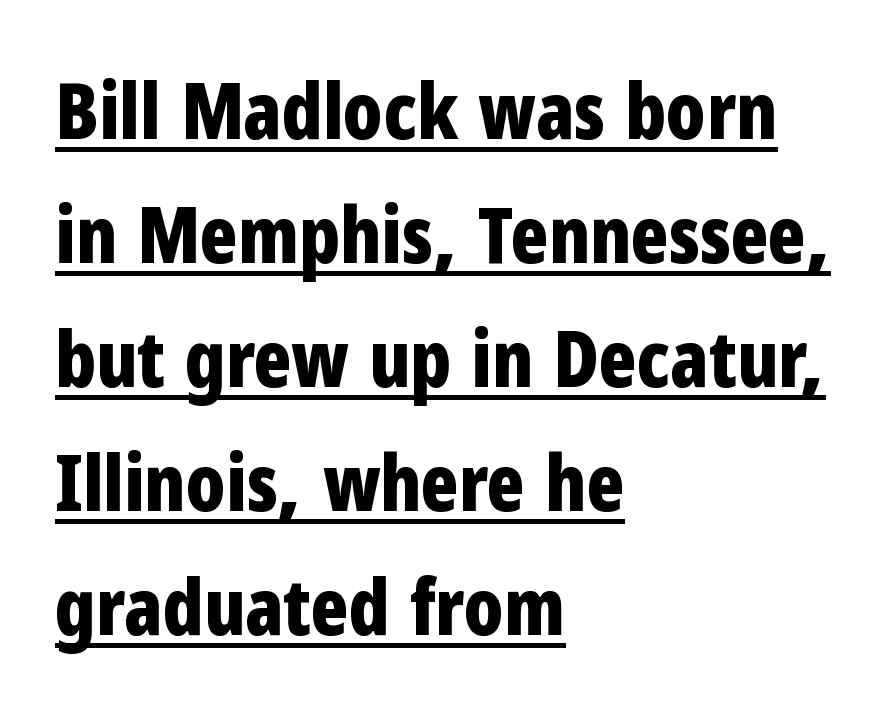
The glyphs in this specimen are sans serif. The passage shown is emphatically bold. Here the designer chose a conventional face with non-uniform glyph widths. Vertical spacing — default.
